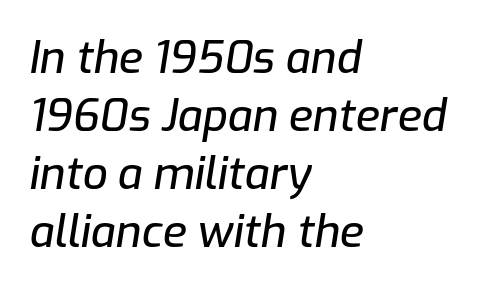
The image shows 44 px text type, italic (leaning right); set left-aligned, normal line spacing (1.32x), normal letter spacing, not underlined; low stroke contrast and a medium x-height.
